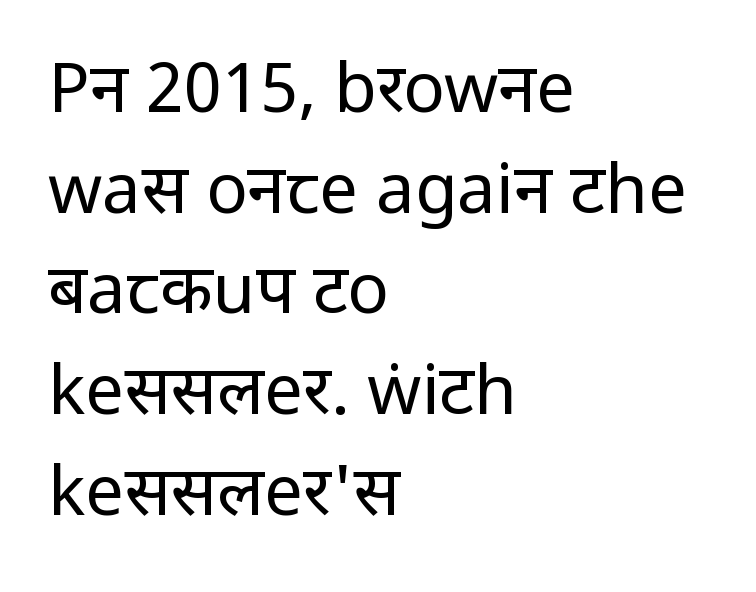
Q: Is the text bold? A: No.
Q: Is the text italic (slanted)? A: No, it is upright.
Q: Is the typeface a serif or a sans-serif typeface? A: Sans-serif.
Q: Is the text underlined? A: No.
Q: How is the paragraph aligned? A: Left-aligned.
Q: Is the spacing between letters normal or unusually wide? A: Normal.
Q: Is the spacing between lines tight, normal or loose? A: Normal.
Q: Width (condensed, normal, or wide)? A: Condensed.
Q: Stroke contrast? A: Low.
Q: x-height? A: Large.
Q: Monospaced? A: No.
